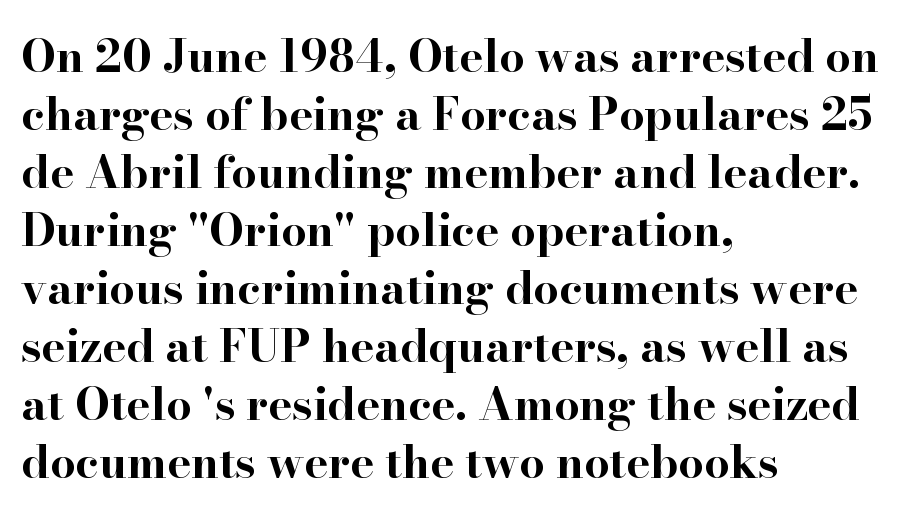
{"serif": "yes", "italic": "no", "bold": "yes", "weight": "bold", "width": "wide", "stroke_contrast": "high", "x_height": "small", "monospaced": "no", "underline": "no", "align": "left", "line_spacing": "normal", "line_spacing_ratio": 1.29, "letter_spacing": "normal", "letter_spacing_em": 0.0, "glyph_px": 45}
